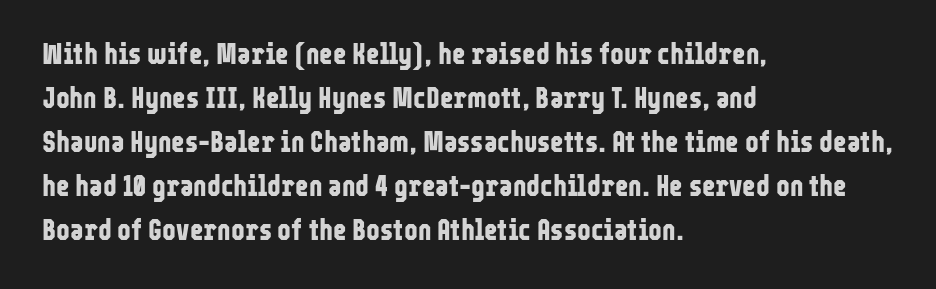
{"serif": "no", "italic": "no", "bold": "yes", "weight": "bold", "width": "condensed", "stroke_contrast": "low", "x_height": "medium", "monospaced": "no", "underline": "no", "align": "left", "line_spacing": "normal", "line_spacing_ratio": 1.52, "letter_spacing": "normal", "letter_spacing_em": 0.0, "glyph_px": 29}
